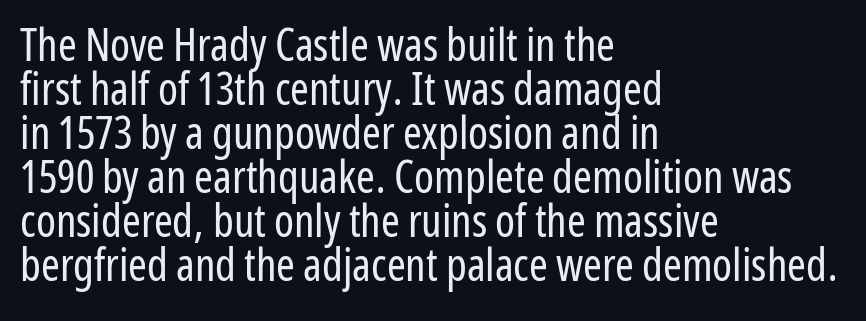
You can tell it's not italic because the verticals are truly vertical. This rendering leaves character spacing at its baseline value. Looks like regular typesetting: each glyph gets only the width it needs. I'd call this a sans setting — the letters go barefoot. The glyphs are unaccompanied by any horizontal stroke below them.
